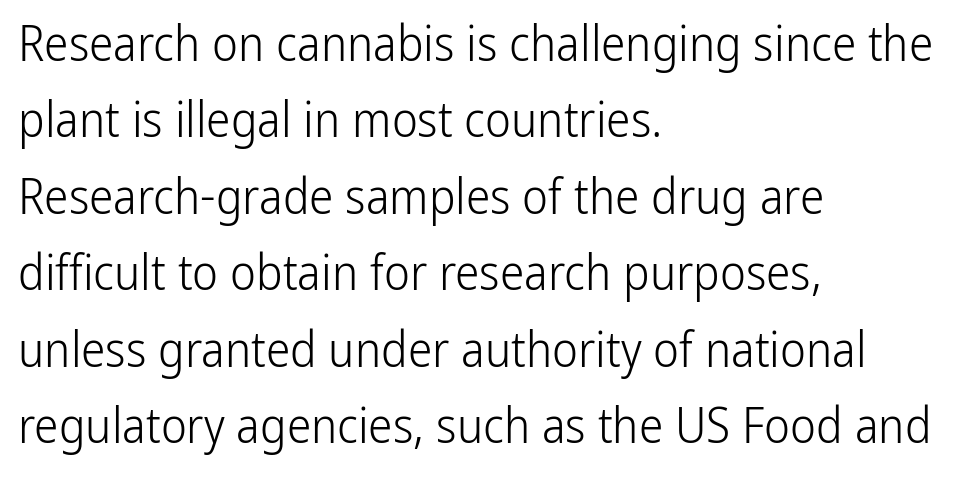
{"serif": "no", "italic": "no", "bold": "no", "weight": "light", "width": "condensed", "stroke_contrast": "low", "x_height": "medium", "monospaced": "no", "underline": "no", "align": "left", "line_spacing": "normal", "line_spacing_ratio": 1.56, "letter_spacing": "normal", "letter_spacing_em": 0.0, "glyph_px": 49}
